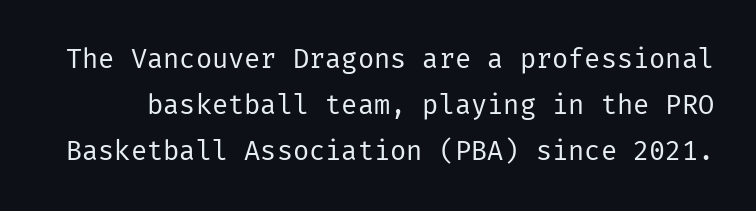
Style check: upright. No extra ink here — the face is not bold. These lines keep a tight, regular rhythm from letter to letter. The string is rendered with underlining switched off.
